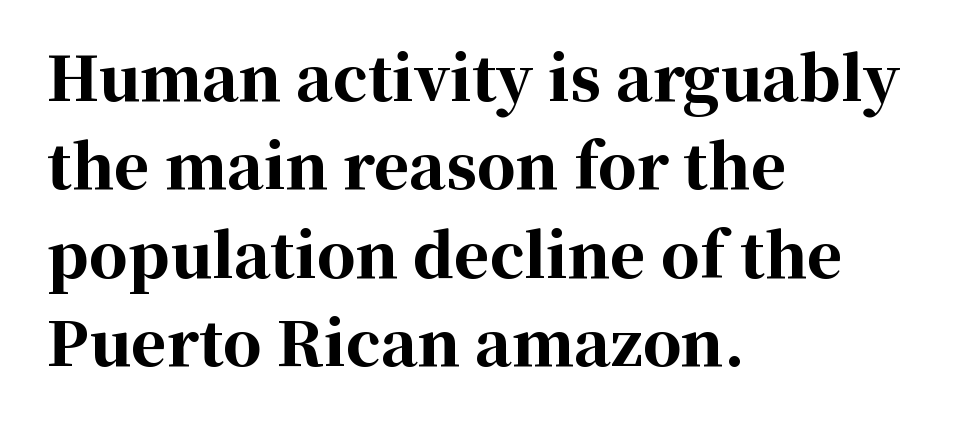
The image shows 61 px bold serif type, upright; set left-aligned, normal line spacing (1.45x), normal letter spacing, not underlined; high stroke contrast and a medium x-height.
